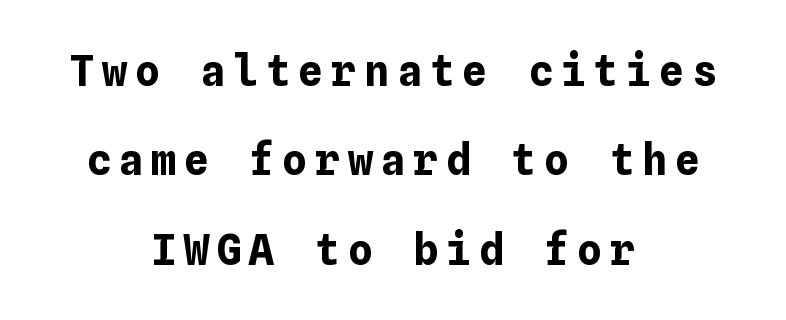
{"italic": "no", "bold": "yes", "weight": "bold", "width": "normal", "stroke_contrast": "low", "x_height": "medium", "underline": "no", "align": "center", "line_spacing": "loose", "line_spacing_ratio": 2.13, "glyph_px": 42}
